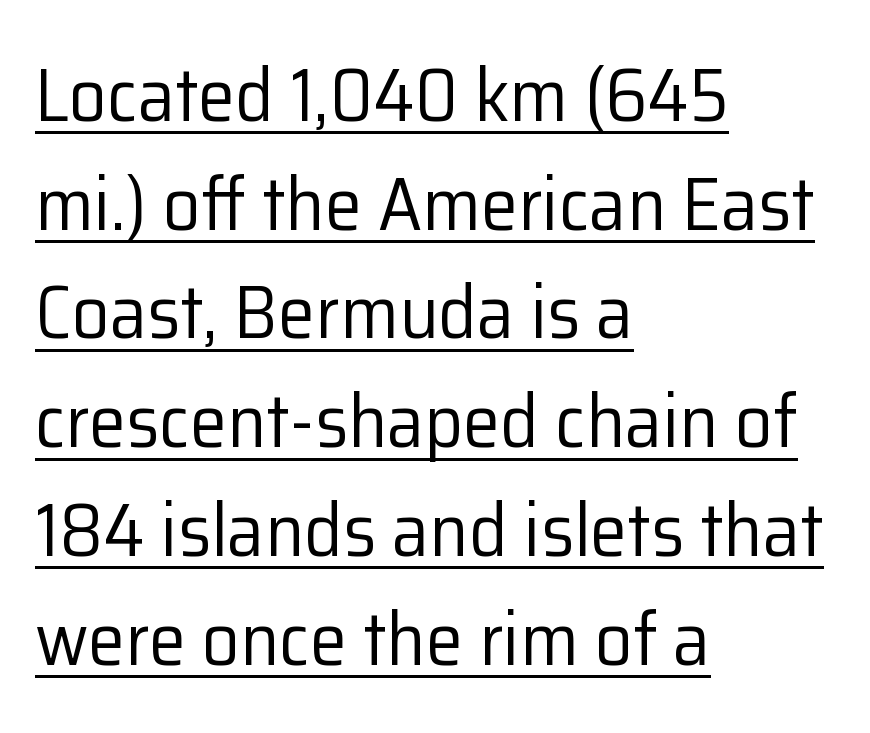
{"serif": "no", "italic": "no", "bold": "no", "weight": "regular", "width": "normal", "stroke_contrast": "low", "x_height": "medium", "monospaced": "no", "underline": "yes", "align": "left", "line_spacing": "normal", "line_spacing_ratio": 1.45, "letter_spacing": "normal", "letter_spacing_em": 0.0, "glyph_px": 75}
